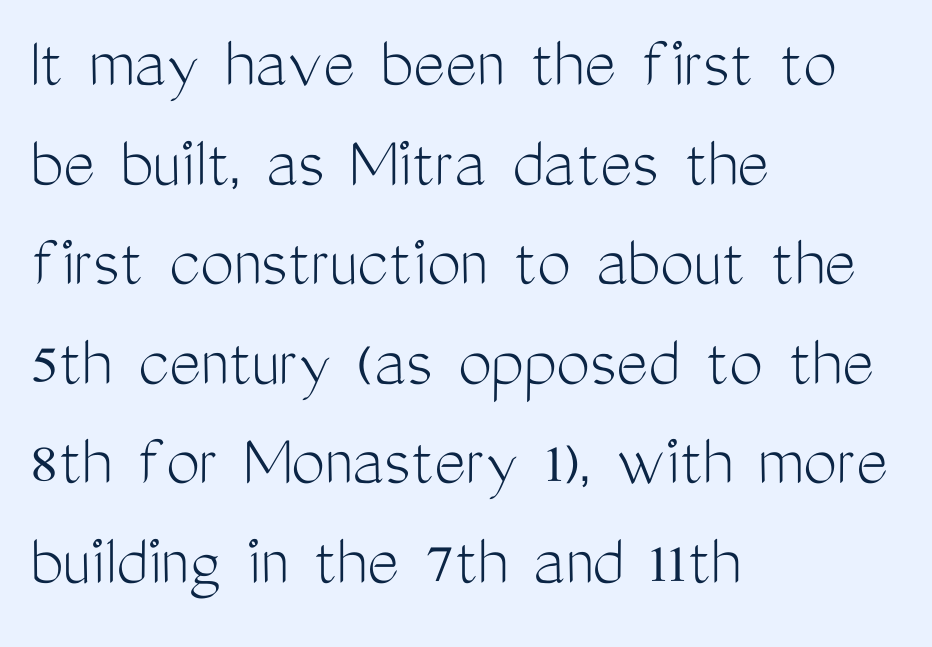
The space between consecutive lines is moderate. Examine the stroke ends and you'll find no serifs. Caption: multi-line text, flush left, ragged right. Think of a printed novel: that variable character pitch is what you see here. Default kerning and tracking; the words read as compact shapes. Ordinary non-slanted type is in use.
